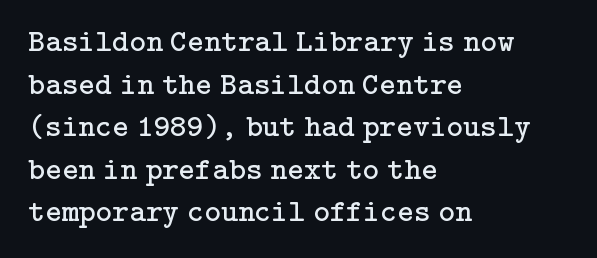
{"serif": "yes", "italic": "no", "bold": "no", "weight": "regular", "width": "normal", "stroke_contrast": "low", "x_height": "medium", "underline": "no", "align": "left", "line_spacing": "normal", "line_spacing_ratio": 1.33, "letter_spacing": "normal", "letter_spacing_em": 0.0, "glyph_px": 32}
